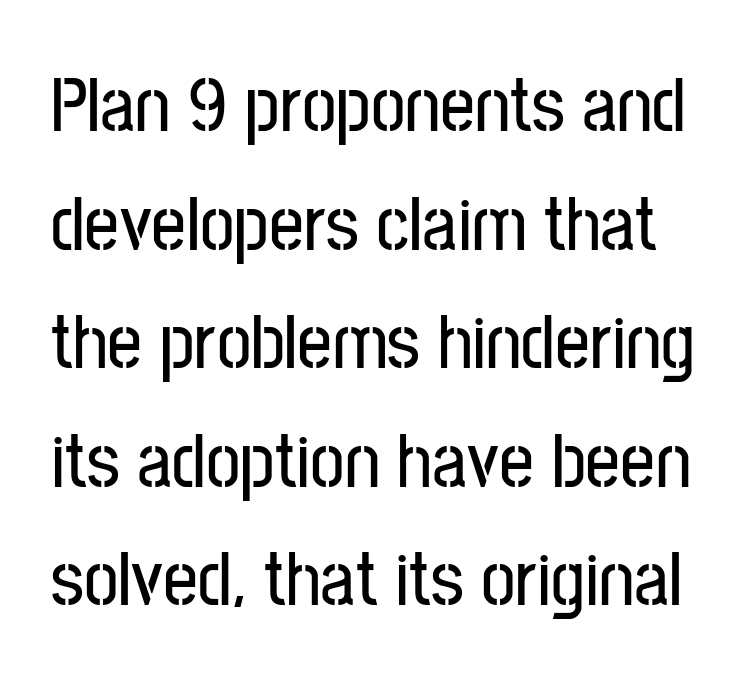
The image shows 77 px condensed sans-serif type, upright; set normal line spacing (1.54x), normal letter spacing, not underlined; low stroke contrast and a medium x-height.
